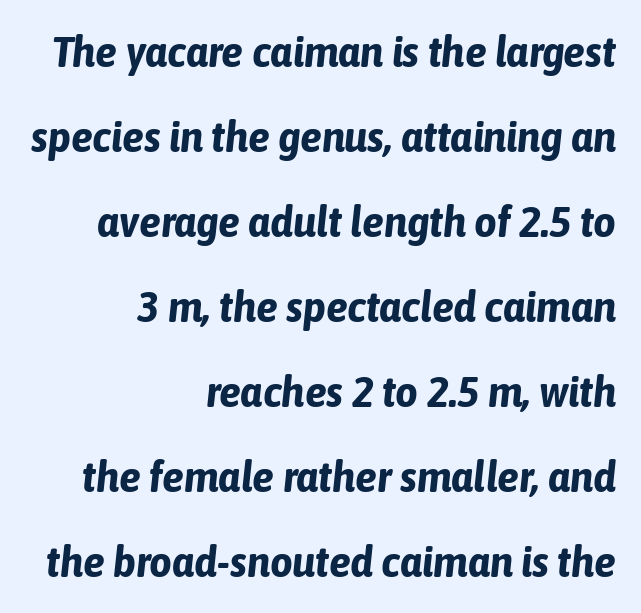
{"italic": "yes", "lean": "right", "slant_degrees": 6, "bold": "yes", "weight": "bold", "width": "condensed", "stroke_contrast": "low", "x_height": "medium", "monospaced": "no", "underline": "no", "align": "right", "line_spacing": "loose", "line_spacing_ratio": 1.93, "letter_spacing": "normal", "letter_spacing_em": 0.0, "glyph_px": 44}
